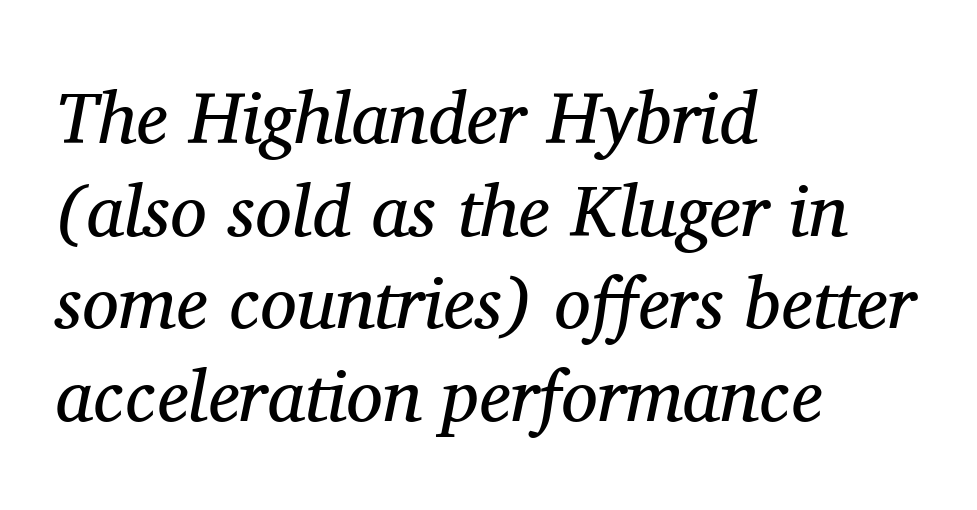
{"serif": "yes", "italic": "yes", "lean": "right", "slant_degrees": 11, "bold": "no", "weight": "regular", "width": "normal", "stroke_contrast": "medium", "x_height": "medium", "monospaced": "no", "underline": "no", "align": "left", "line_spacing": "normal", "line_spacing_ratio": 1.27, "letter_spacing": "normal", "letter_spacing_em": 0.0, "glyph_px": 73}
